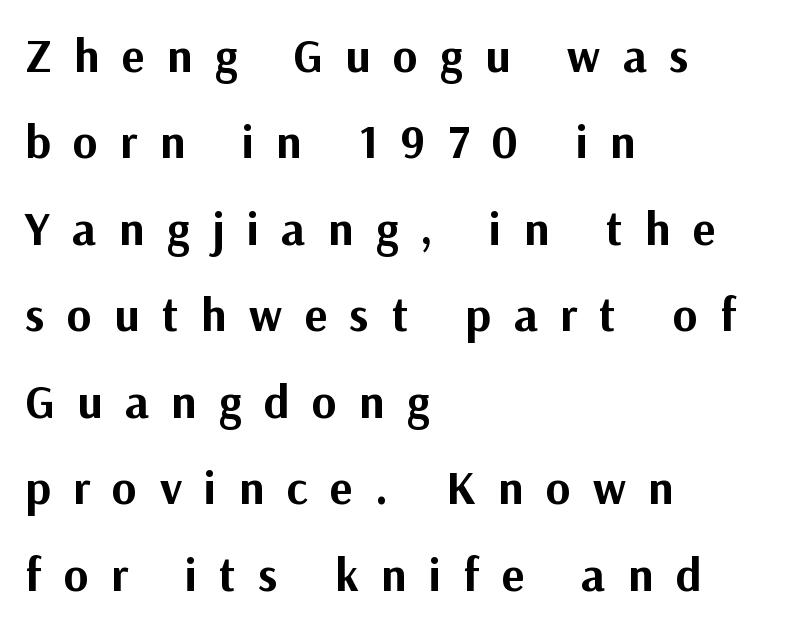
Q: Is the text bold? A: Yes.
Q: Is the text italic (slanted)? A: No, it is upright.
Q: Is the typeface a serif or a sans-serif typeface? A: Sans-serif.
Q: Is the text underlined? A: No.
Q: How is the paragraph aligned? A: Left-aligned.
Q: Is the spacing between letters normal or unusually wide? A: Unusually wide.
Q: Width (condensed, normal, or wide)? A: Normal.
Q: Stroke contrast? A: Medium.
Q: x-height? A: Medium.
Q: Monospaced? A: No.
